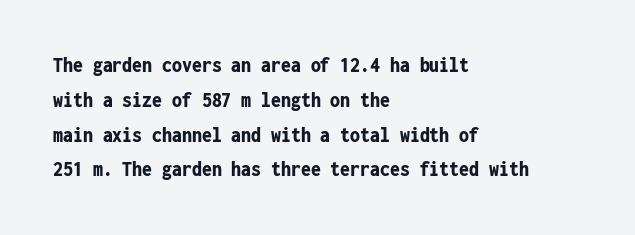
The image shows 22 px bold type, upright; set left-aligned, normal line spacing (1.58x), normal letter spacing, not underlined.
